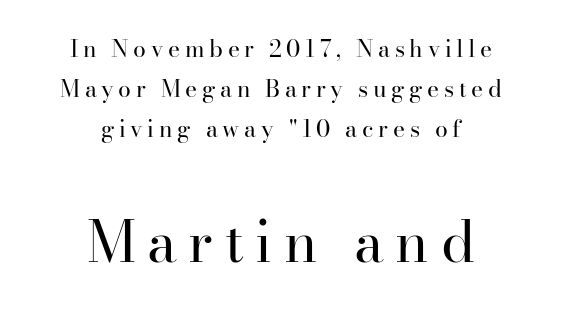
The image shows 57 px regular-weight serif type, upright; set centered, line spacing 1.74x, unusually wide letter spacing (+0.2 em), not underlined; the second (bottom) block is 2.48x larger; high stroke contrast and a small x-height.
